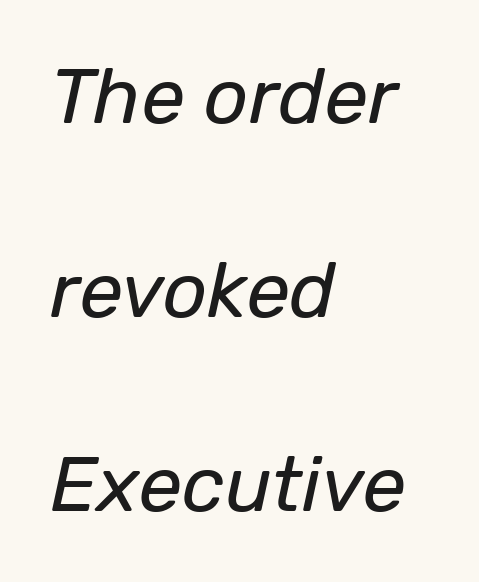
How would I describe the line gaps? Wide and relaxed. Is the block centered? No — it sits flush against the left margin. Observe the lean: these are italic letterforms. Do the characters align in a grid? No, the font is proportional. Honestly, the letter spacing is just normal — you wouldn't notice it. Rule under the text: the space is simply empty.
